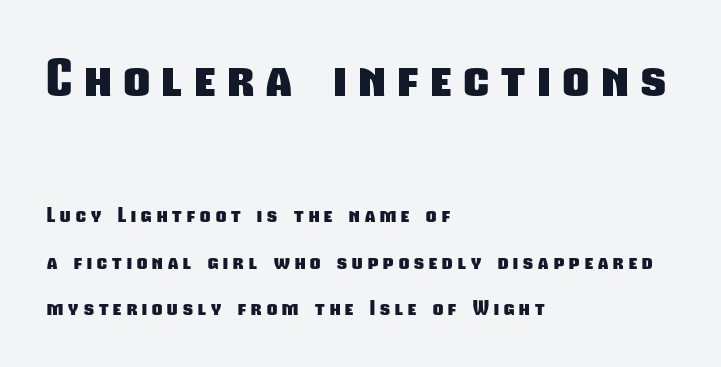
Is there much room between lines? Yes — plenty of vertical air separates them. These words are printed bold, with thick strokes throughout. Classification — sans serif. Caption: expanded tracking, letters set apart. Decoration check: the copy has no underline.
